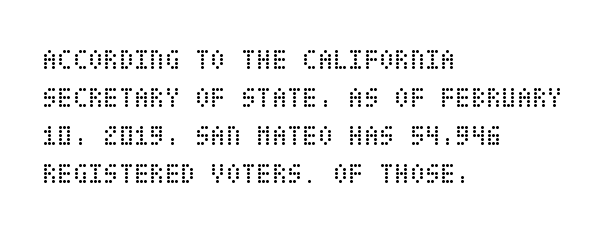
The image shows 28 px regular-weight, condensed type, upright; set left-aligned, normal line spacing (1.36x), normal letter spacing, not underlined; low stroke contrast and a large x-height.
